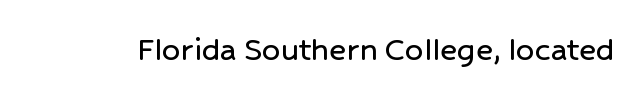
{"serif": "no", "italic": "no", "width": "normal", "stroke_contrast": "low", "x_height": "medium", "monospaced": "no", "underline": "no", "letter_spacing": "normal", "letter_spacing_em": 0.0, "glyph_px": 36}
